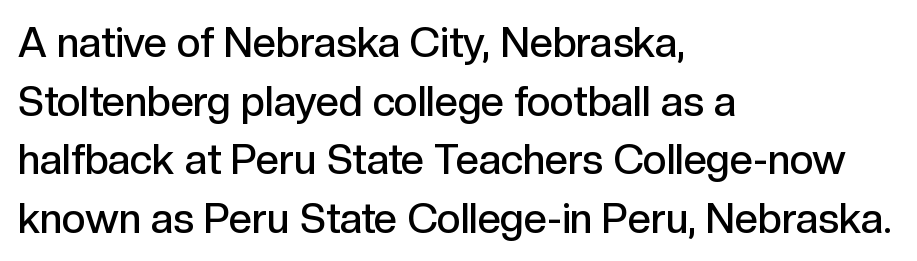
The setting favours the left margin, as ordinary paragraphs usually do. Type style note: lacks serifs. If you drew a line through each stem, it would be perfectly vertical. Each letter keeps its own natural width here, so spacing adapts to shape.
